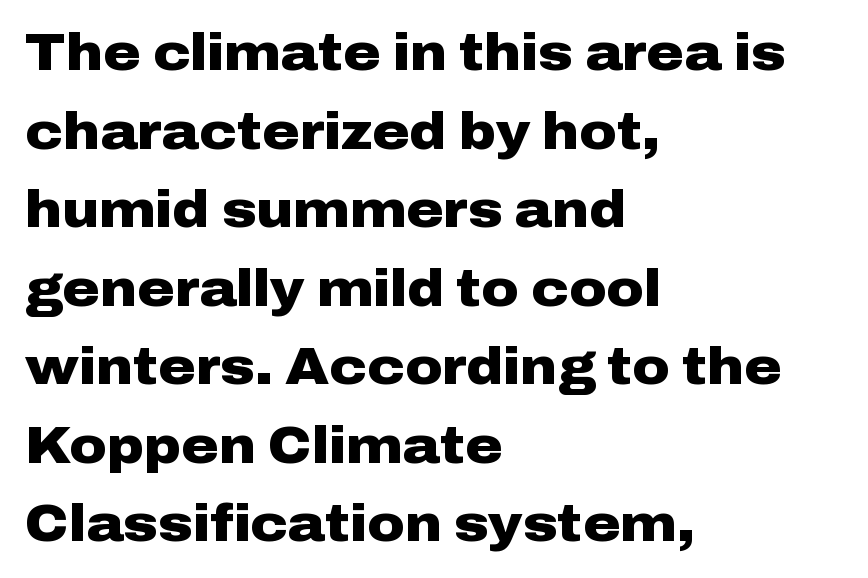
Compared with an ordinary text face, these strokes are far heavier — a full bold. The font family rendered here belongs to the sans-serif group. The gap between lines stays unmarked. The setting favours the left margin, as ordinary paragraphs usually do.
